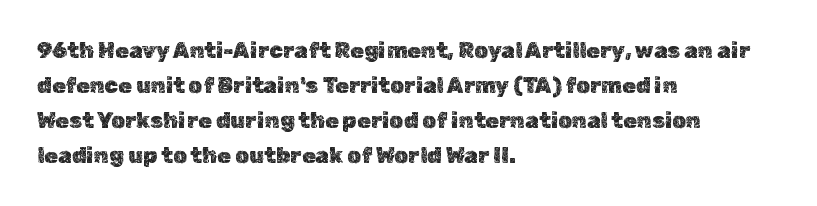
The image shows 22 px text type, upright; set left-aligned, normal line spacing (1.59x), normal letter spacing, not underlined.
